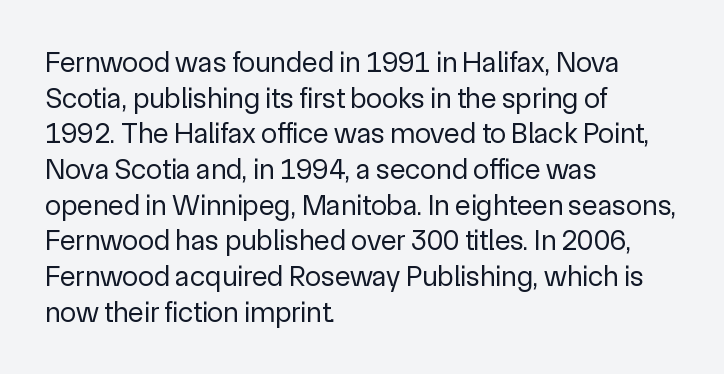
Q: Is the text bold? A: No.
Q: Is the text italic (slanted)? A: No, it is upright.
Q: Is the typeface a serif or a sans-serif typeface? A: Sans-serif.
Q: Is the text underlined? A: No.
Q: How is the paragraph aligned? A: Left-aligned.
Q: Is the spacing between letters normal or unusually wide? A: Normal.
Q: Width (condensed, normal, or wide)? A: Normal.
Q: x-height? A: Medium.
Q: Monospaced? A: No.
